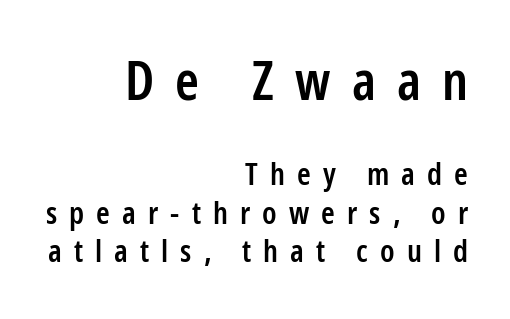
Reading down the block, your eye finds every line finishing at a fixed right position. Semibold letterforms, between regular and bold. No feet cap the strokes, marking this as sans-serif type. The earlier block is typeset at a bigger size than the later block. These lines are rendered in a variable-pitch font. Any mark beneath the type? The region is blank.
